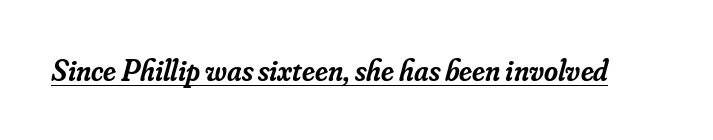
The image shows 30 px semibold serif type, italic (leaning right); set normal letter spacing, underlined; low stroke contrast and a small x-height.
